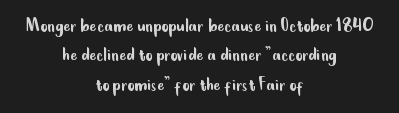
{"italic": "no", "bold": "no", "underline": "no", "align": "center", "line_spacing": "normal", "line_spacing_ratio": 1.4, "letter_spacing": "normal", "letter_spacing_em": 0.0, "glyph_px": 21}
